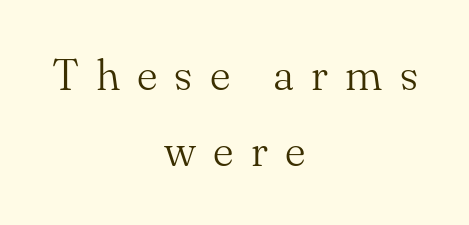
{"serif": "yes", "italic": "no", "bold": "no", "weight": "light", "width": "normal", "stroke_contrast": "medium", "x_height": "small", "monospaced": "no", "underline": "no", "align": "center", "line_spacing_ratio": 1.73, "letter_spacing": "wide", "letter_spacing_em": 0.39, "glyph_px": 44}
